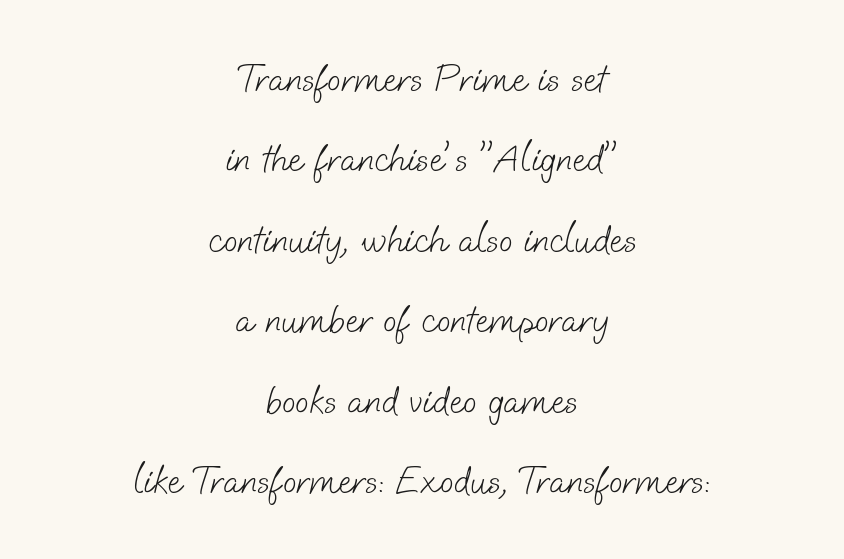
{"serif": "no", "bold": "no", "weight": "light", "width": "normal", "stroke_contrast": "low", "x_height": "small", "monospaced": "no", "underline": "no", "align": "center", "line_spacing": "loose", "line_spacing_ratio": 2.01, "letter_spacing": "normal", "letter_spacing_em": 0.0, "glyph_px": 40}
